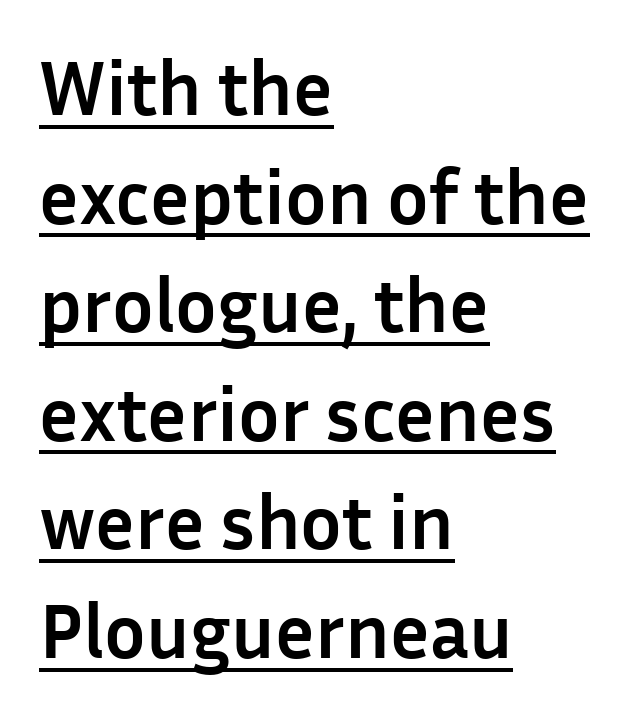
Q: Is the text bold? A: Yes.
Q: Is the text italic (slanted)? A: No, it is upright.
Q: Is the typeface a serif or a sans-serif typeface? A: Sans-serif.
Q: Is the text underlined? A: Yes.
Q: How is the paragraph aligned? A: Left-aligned.
Q: Is the spacing between letters normal or unusually wide? A: Normal.
Q: Is the spacing between lines tight, normal or loose? A: Normal.
Q: Width (condensed, normal, or wide)? A: Normal.
Q: Stroke contrast? A: Low.
Q: x-height? A: Medium.
Q: Monospaced? A: No.
